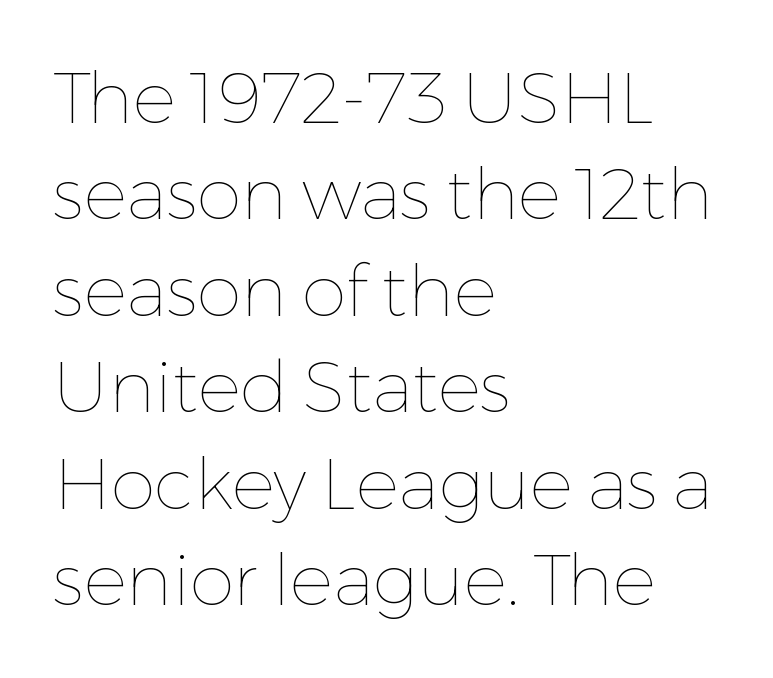
{"italic": "no", "bold": "no", "weight": "thin", "width": "normal", "stroke_contrast": "low", "x_height": "medium", "monospaced": "no", "underline": "no", "align": "left", "line_spacing": "normal", "line_spacing_ratio": 1.34, "letter_spacing": "normal", "letter_spacing_em": 0.0, "glyph_px": 72}
